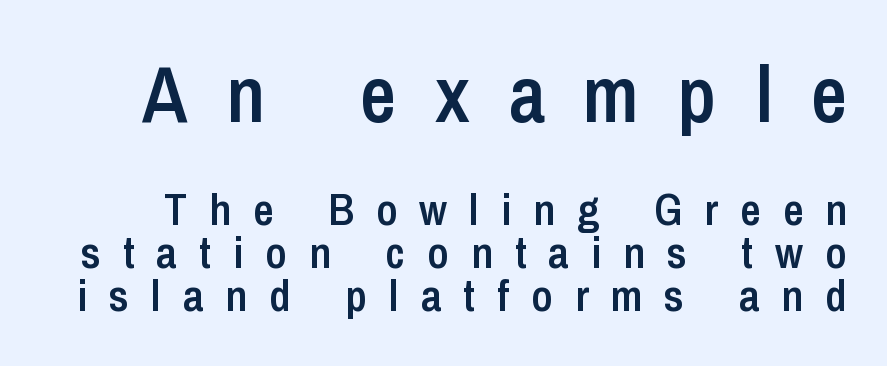
Q: Is the text bold? A: Semi-bold.
Q: Is the text italic (slanted)? A: No, it is upright.
Q: Is the typeface a serif or a sans-serif typeface? A: Sans-serif.
Q: Is the text underlined? A: No.
Q: Is the spacing between letters normal or unusually wide? A: Unusually wide.
Q: Is the spacing between lines tight, normal or loose? A: Tight.
Q: Which block of text is set in a larger size, the first (top) or the second (bottom)? A: The first (top) one.
Q: Width (condensed, normal, or wide)? A: Condensed.
Q: Stroke contrast? A: Low.
Q: x-height? A: Medium.
Q: Monospaced? A: No.
